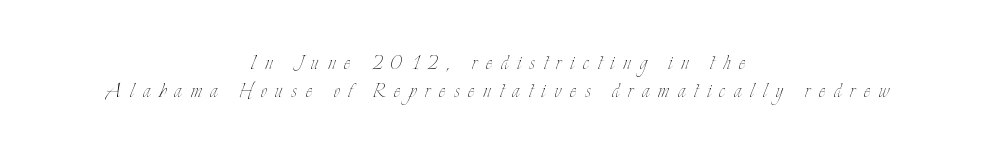
Each row of text sits above clean, open space. Think standard paragraph weight, or any step lighter than that. The setting favours the middle, as headings and verse often do.
